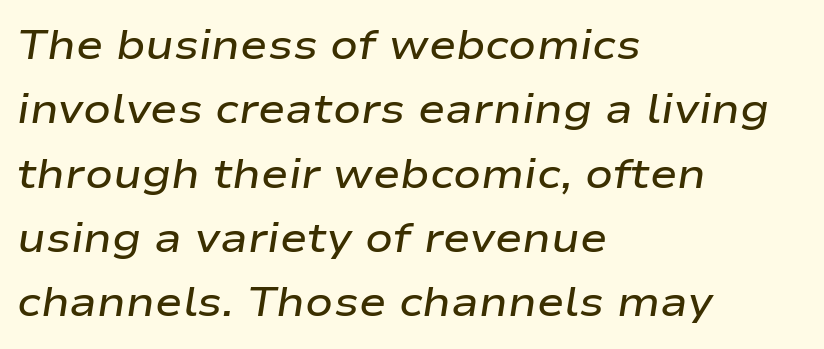
This rendering features lettering with no underline. A typesetter would call this proportional, since set widths differ per character. Leading: standard. Designer's note — italics engaged. A fair bit of extra ink — the face is semibold, not bold. The passage is arranged the way most books set body copy — flush left.
